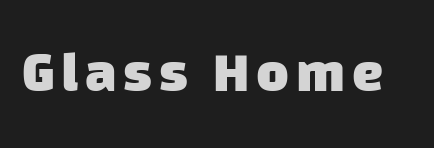
Q: Is the text bold? A: Yes.
Q: Is the typeface a serif or a sans-serif typeface? A: Sans-serif.
Q: Is the text underlined? A: No.
Q: Width (condensed, normal, or wide)? A: Normal.
Q: Stroke contrast? A: Low.
Q: x-height? A: Large.
Q: Monospaced? A: No.
